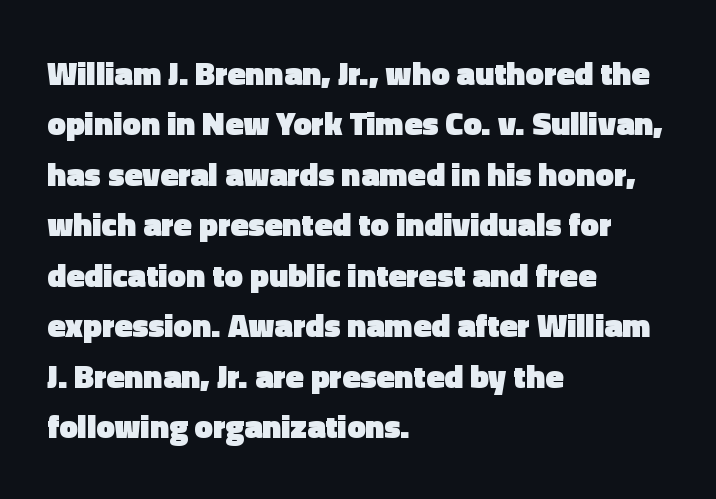
This rendering leaves character spacing at its baseline value. Observe the absence of serifs on each vertical stroke in this sample. These lines are rendered in a variable-pitch font. These lines stack with their left ends in a neat column. These lines were composed using upright roman letters.
